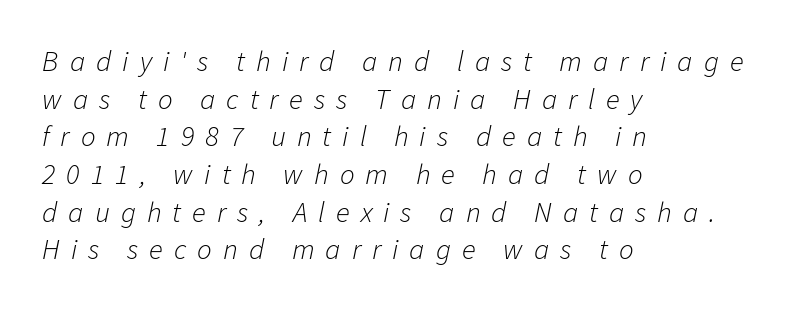
{"italic": "yes", "lean": "right", "slant_degrees": 11, "bold": "no", "weight": "light", "width": "normal", "stroke_contrast": "low", "x_height": "medium", "monospaced": "no", "underline": "no", "align": "left", "line_spacing": "normal", "line_spacing_ratio": 1.3, "letter_spacing": "wide", "letter_spacing_em": 0.38, "glyph_px": 29}
